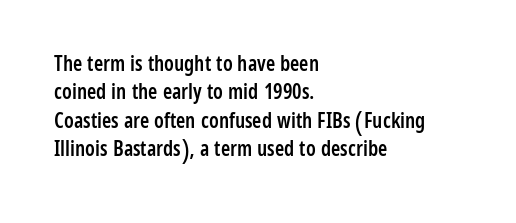
{"italic": "no", "bold": "semi", "underline": "no", "align": "left", "line_spacing": "normal", "line_spacing_ratio": 1.35, "letter_spacing": "normal", "letter_spacing_em": 0.0, "glyph_px": 21}
